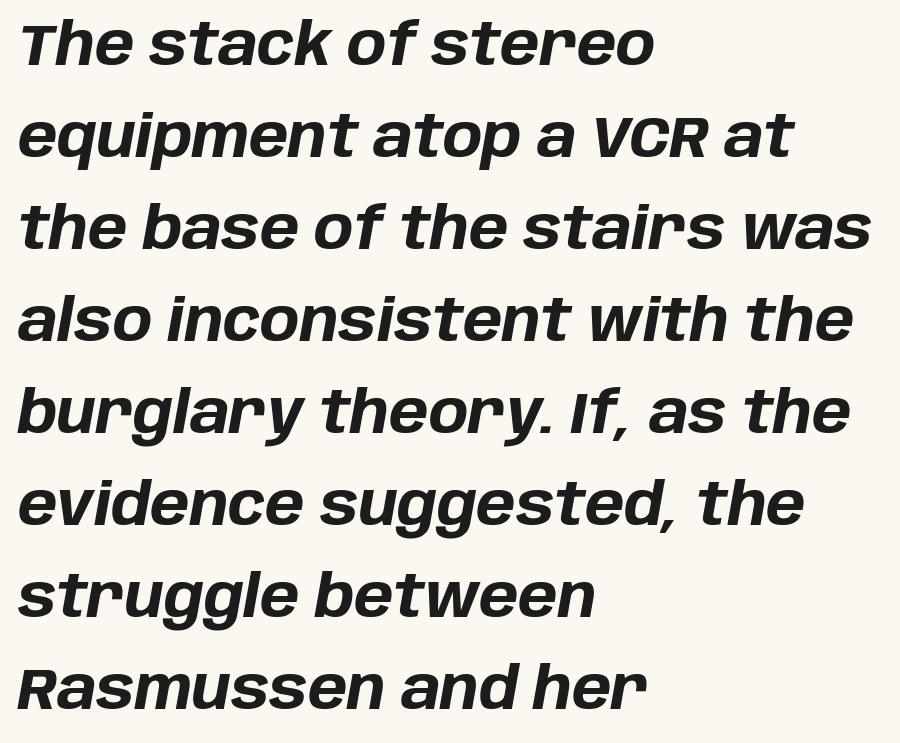
Notice how the passage keeps a crisp vertical edge on the left only. Slant detected: the letters are inclined. Observe the ordinary spacing: letters are neighbours, not strangers. Typesetter's note: full bold, strokes at maximum text heaviness. Spacing verdict: proportional, widths tailored to each character. The strip under each line holds only bare page.
